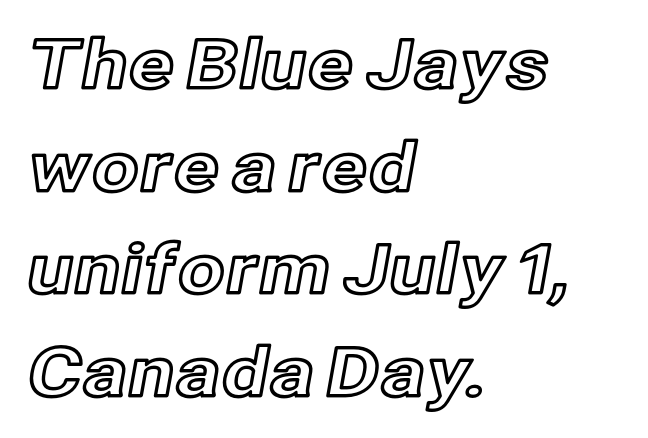
Q: Is the text italic (slanted)? A: Yes.
Q: Is the text underlined? A: No.
Q: How is the paragraph aligned? A: Left-aligned.
Q: Is the spacing between letters normal or unusually wide? A: Normal.
Q: Is the spacing between lines tight, normal or loose? A: Normal.
Q: Width (condensed, normal, or wide)? A: Normal.
Q: x-height? A: Medium.
Q: Monospaced? A: No.
